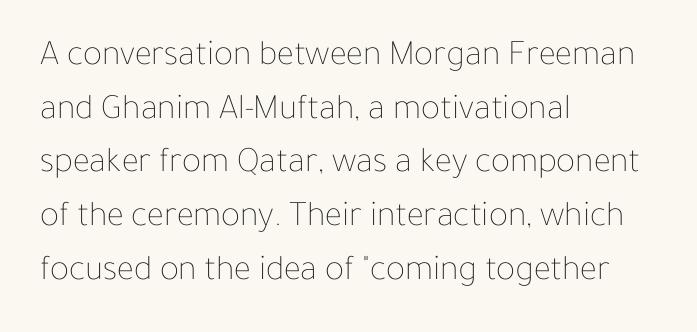
Characters remain perfectly vertical along every line. Think of a printed novel: that variable character pitch is what you see here. Notice how descenders clear the ascenders below comfortably — that's standard leading. Characters follow at the spacing the type designer built in. No word sits above an underline.
